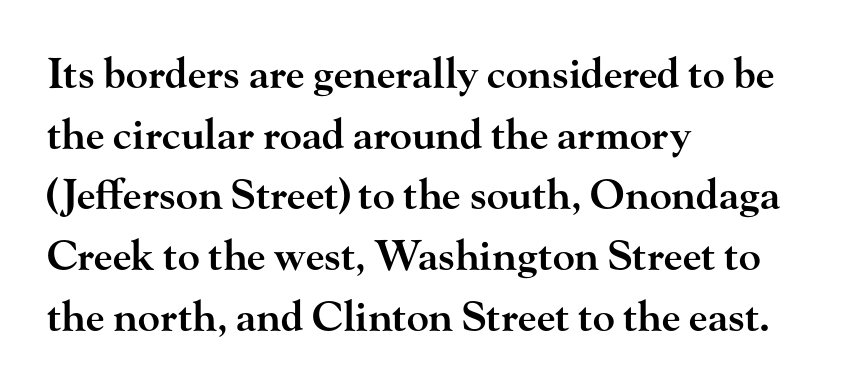
{"serif": "yes", "italic": "no", "bold": "semi", "weight": "semibold", "width": "wide", "stroke_contrast": "high", "x_height": "small", "monospaced": "no", "underline": "no", "align": "left", "line_spacing": "normal", "line_spacing_ratio": 1.48, "letter_spacing": "normal", "letter_spacing_em": 0.0, "glyph_px": 41}
